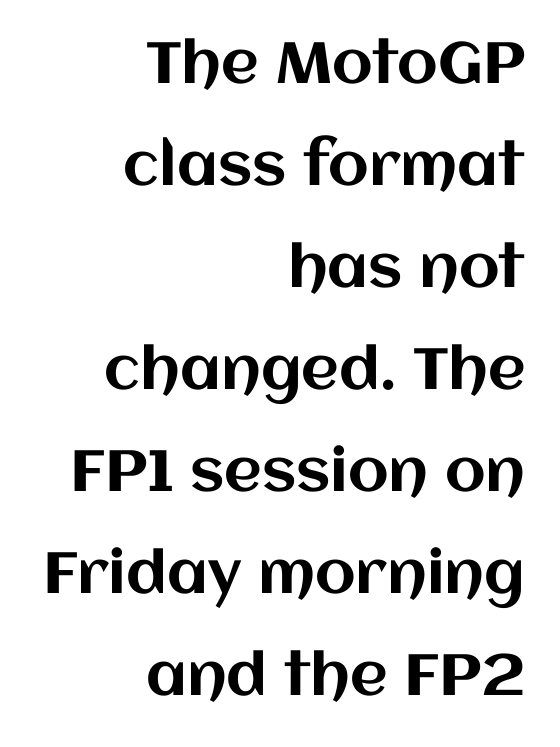
{"italic": "no", "width": "normal", "stroke_contrast": "medium", "x_height": "large", "monospaced": "no", "underline": "no", "align": "right", "line_spacing_ratio": 1.76, "letter_spacing": "normal", "letter_spacing_em": 0.0, "glyph_px": 58}
